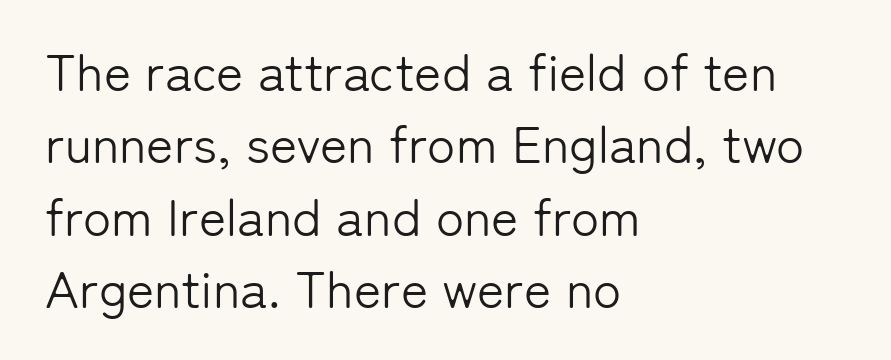
{"serif": "no", "italic": "no", "bold": "no", "weight": "light", "width": "normal", "stroke_contrast": "low", "x_height": "medium", "monospaced": "no", "underline": "no", "align": "left", "line_spacing": "normal", "line_spacing_ratio": 1.39, "letter_spacing": "normal", "letter_spacing_em": 0.0, "glyph_px": 52}
